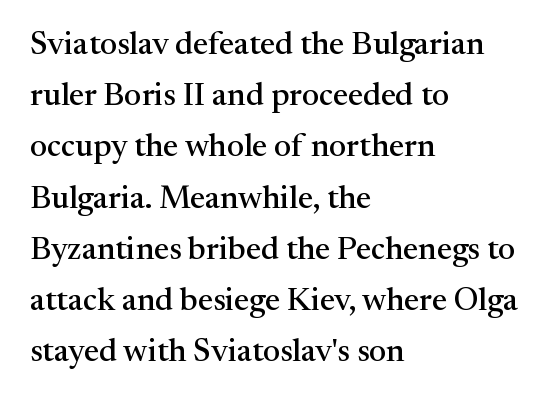
{"serif": "yes", "italic": "no", "width": "normal", "stroke_contrast": "medium", "x_height": "medium", "monospaced": "no", "underline": "no", "align": "left", "line_spacing": "normal", "line_spacing_ratio": 1.6, "letter_spacing": "normal", "letter_spacing_em": 0.0, "glyph_px": 32}
